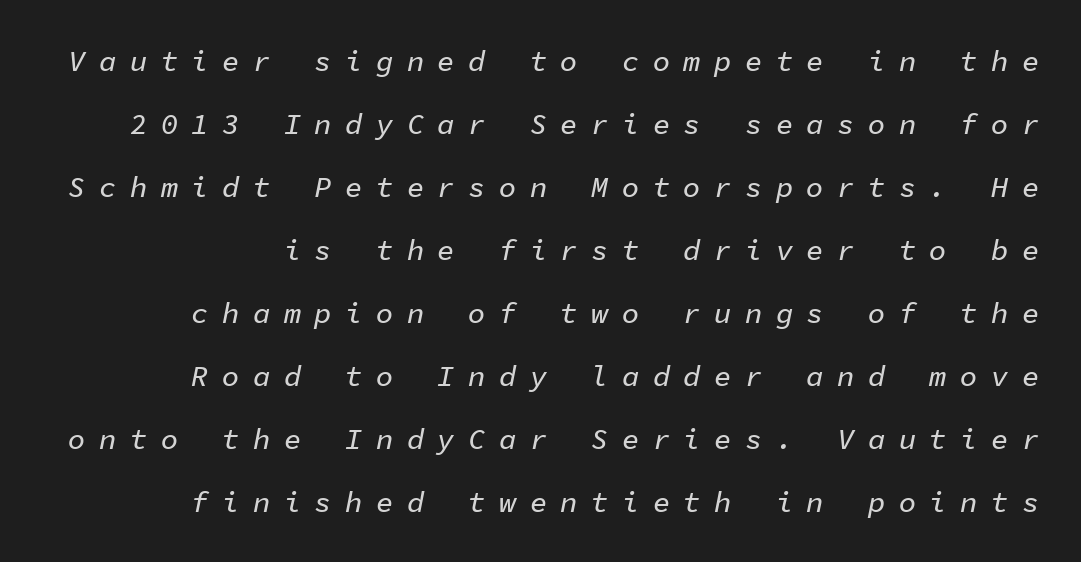
Q: Is the text italic (slanted)? A: Yes, it leans right by about 11 degrees.
Q: Is the text underlined? A: No.
Q: Is the spacing between letters normal or unusually wide? A: Unusually wide.
Q: Is the spacing between lines tight, normal or loose? A: Loose.
Q: Width (condensed, normal, or wide)? A: Normal.
Q: Stroke contrast? A: Low.
Q: x-height? A: Medium.
Q: Monospaced? A: Yes.
